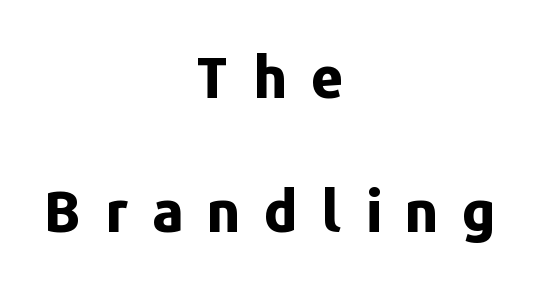
Q: Is the text bold? A: Yes.
Q: Is the text italic (slanted)? A: No, it is upright.
Q: Is the typeface a serif or a sans-serif typeface? A: Sans-serif.
Q: Is the text underlined? A: No.
Q: How is the paragraph aligned? A: Centered.
Q: Is the spacing between letters normal or unusually wide? A: Unusually wide.
Q: Is the spacing between lines tight, normal or loose? A: Loose.
Q: Width (condensed, normal, or wide)? A: Normal.
Q: Stroke contrast? A: Low.
Q: x-height? A: Medium.
Q: Monospaced? A: No.
